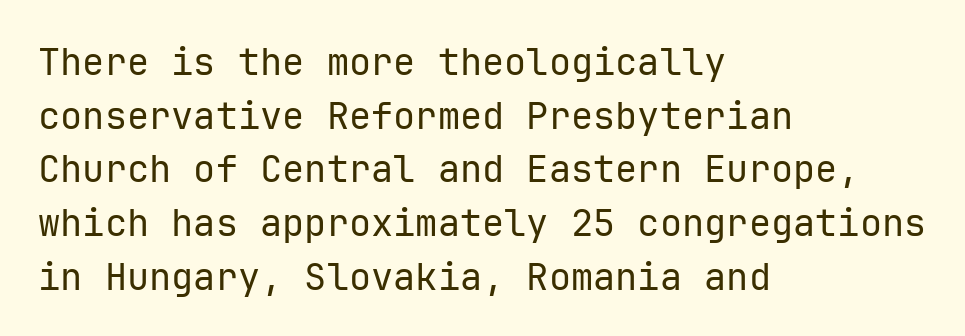
Q: Is the text bold? A: No.
Q: Is the text italic (slanted)? A: No, it is upright.
Q: Is the typeface a serif or a sans-serif typeface? A: Sans-serif.
Q: Is the text underlined? A: No.
Q: How is the paragraph aligned? A: Left-aligned.
Q: Is the spacing between letters normal or unusually wide? A: Normal.
Q: Is the spacing between lines tight, normal or loose? A: Normal.
Q: Width (condensed, normal, or wide)? A: Normal.
Q: Stroke contrast? A: Low.
Q: x-height? A: Medium.
Q: Monospaced? A: Yes.
